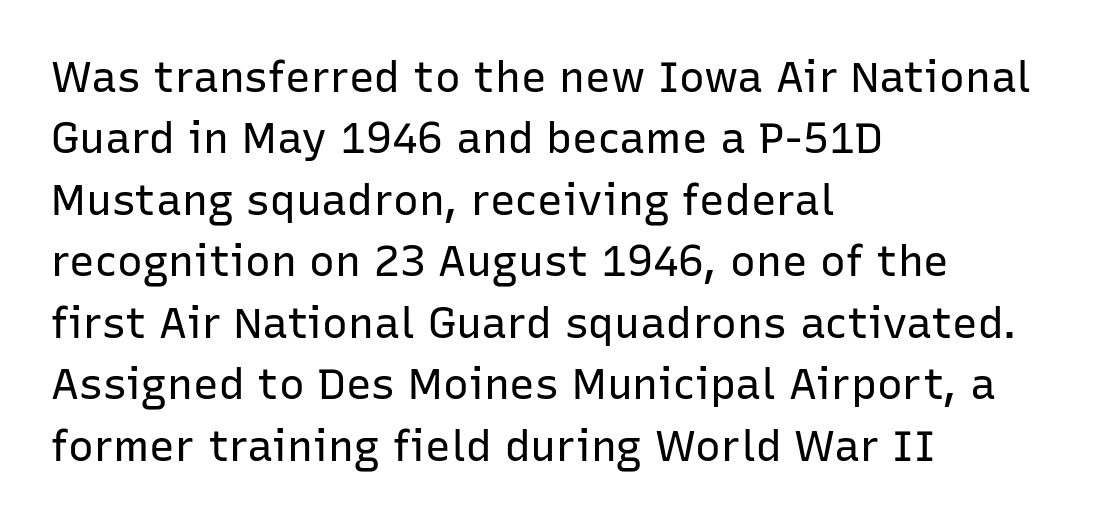
The image shows 43 px regular-weight sans-serif type, upright; set left-aligned, normal line spacing (1.43x), normal letter spacing, not underlined; low stroke contrast and a medium x-height.
